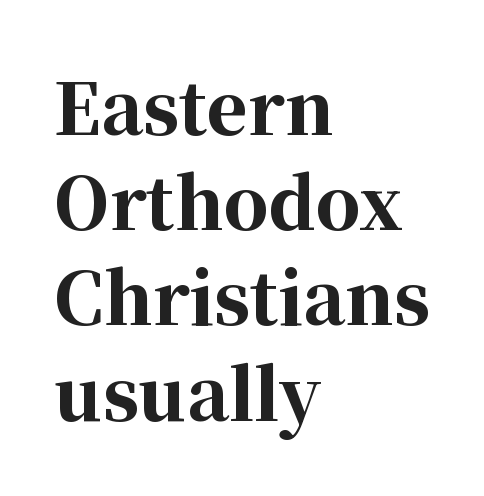
A typesetter would call this leading conventional body-copy spacing. You can tell from the footed stems that serif type was used. The rendering keeps characters at their native spacing. Descenders hang freely into open space.
